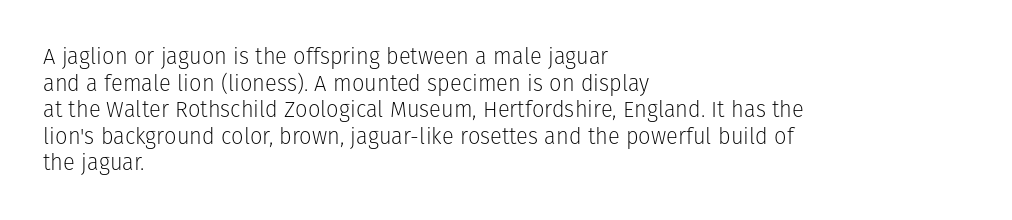
The image shows 22 px text type, upright; set left-aligned, line spacing 1.21x, normal letter spacing, not underlined.
